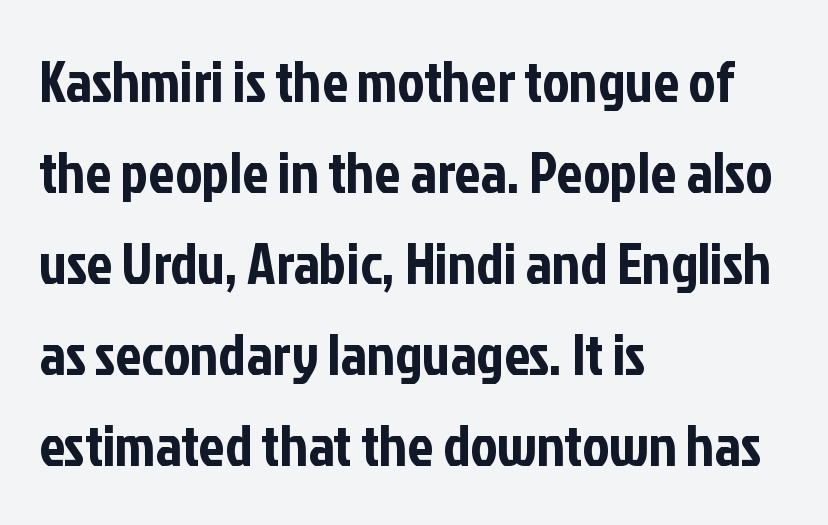
The image shows 58 px condensed sans-serif type, upright; set left-aligned, normal line spacing (1.57x), normal letter spacing, not underlined; low stroke contrast and a medium x-height.
